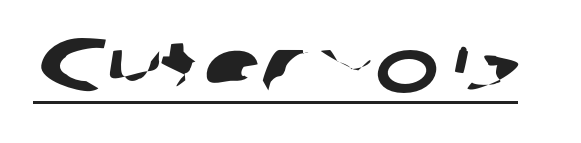
Q: Is the typeface a serif or a sans-serif typeface? A: Sans-serif.
Q: Is the text underlined? A: Yes.
Q: Is the spacing between letters normal or unusually wide? A: Normal.
Q: Width (condensed, normal, or wide)? A: Wide.
Q: Stroke contrast? A: Low.
Q: x-height? A: Medium.
Q: Monospaced? A: No.
